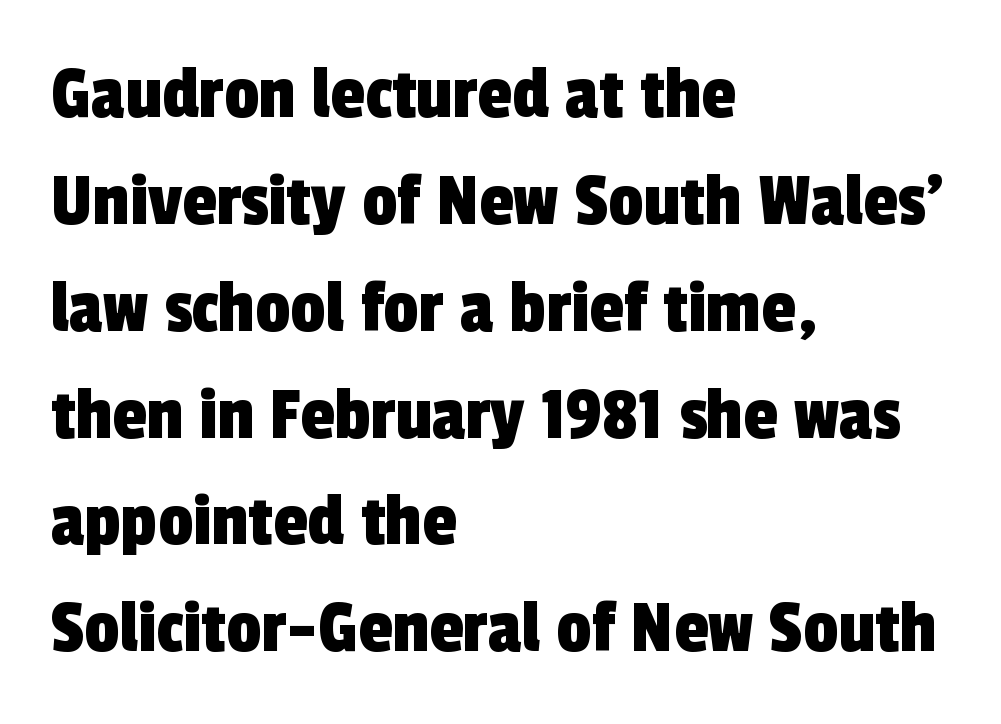
The image shows 78 px condensed sans-serif type; set left-aligned, normal line spacing (1.37x), normal letter spacing, not underlined; a medium x-height.
